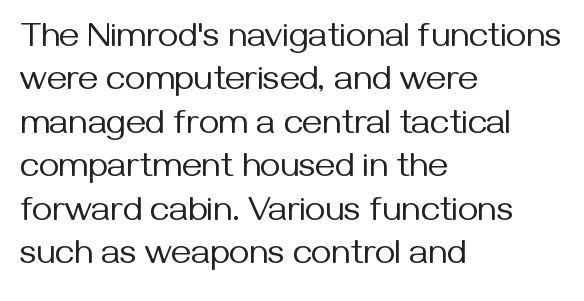
Q: Is the text bold? A: No.
Q: Is the text italic (slanted)? A: No, it is upright.
Q: Is the typeface a serif or a sans-serif typeface? A: Sans-serif.
Q: Is the text underlined? A: No.
Q: How is the paragraph aligned? A: Left-aligned.
Q: Is the spacing between letters normal or unusually wide? A: Normal.
Q: Width (condensed, normal, or wide)? A: Normal.
Q: Stroke contrast? A: Medium.
Q: x-height? A: Medium.
Q: Monospaced? A: No.
